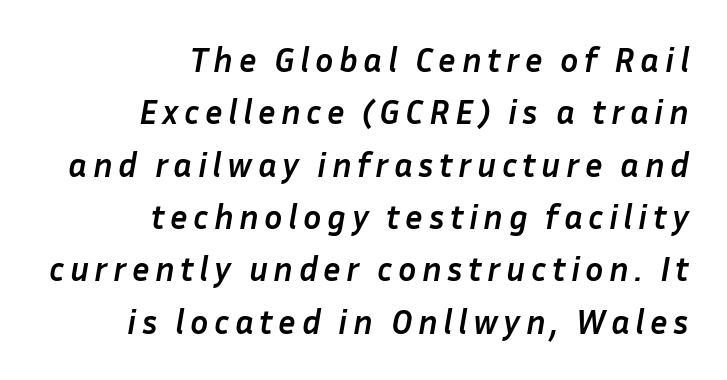
Q: Is the text bold? A: Yes.
Q: Is the text italic (slanted)? A: Yes, it leans right by about 10 degrees.
Q: Is the text underlined? A: No.
Q: How is the paragraph aligned? A: Right-aligned.
Q: Is the spacing between lines tight, normal or loose? A: Normal.
Q: Width (condensed, normal, or wide)? A: Normal.
Q: Stroke contrast? A: Low.
Q: x-height? A: Medium.
Q: Monospaced? A: No.
